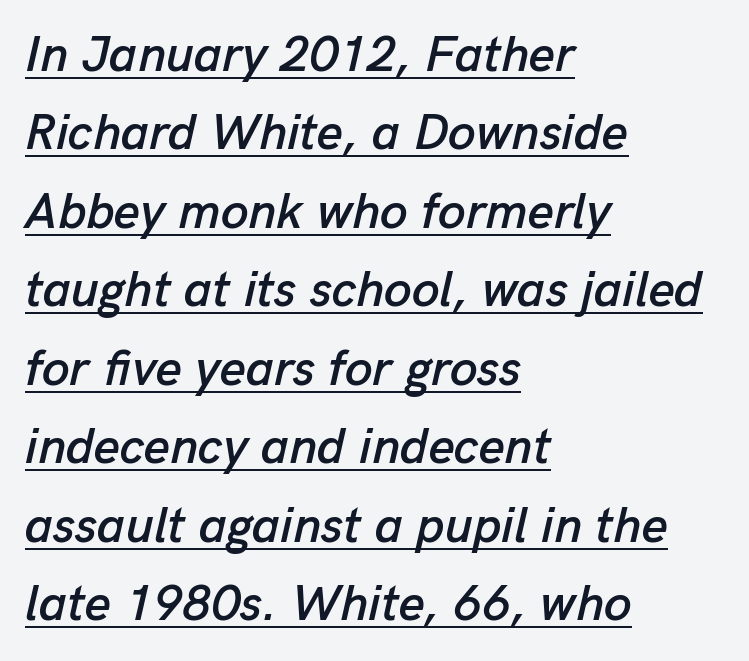
{"italic": "yes", "lean": "right", "slant_degrees": 13, "width": "normal", "stroke_contrast": "low", "x_height": "medium", "monospaced": "no", "underline": "yes", "align": "left", "line_spacing": "normal", "line_spacing_ratio": 1.57, "letter_spacing": "normal", "letter_spacing_em": 0.0, "glyph_px": 50}
